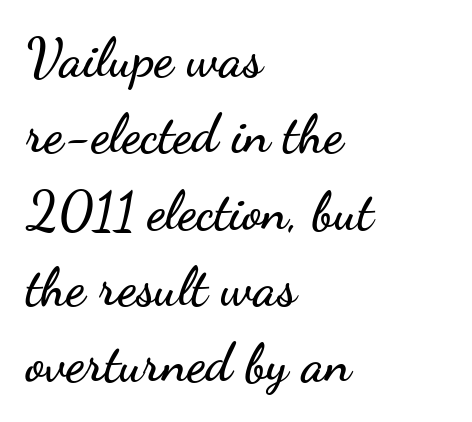
Q: Is the text italic (slanted)? A: Yes.
Q: Is the typeface a serif or a sans-serif typeface? A: Sans-serif.
Q: Is the text underlined? A: No.
Q: How is the paragraph aligned? A: Left-aligned.
Q: Is the spacing between letters normal or unusually wide? A: Normal.
Q: Is the spacing between lines tight, normal or loose? A: Normal.
Q: Width (condensed, normal, or wide)? A: Wide.
Q: Stroke contrast? A: Low.
Q: x-height? A: Small.
Q: Monospaced? A: No.
